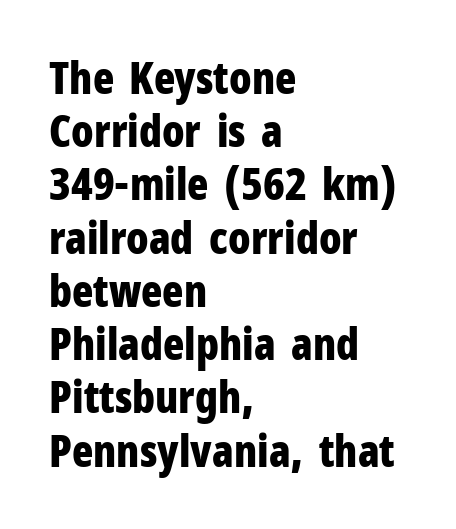
Q: Is the text bold? A: Yes.
Q: Is the text italic (slanted)? A: No, it is upright.
Q: Is the typeface a serif or a sans-serif typeface? A: Sans-serif.
Q: Is the text underlined? A: No.
Q: How is the paragraph aligned? A: Left-aligned.
Q: Is the spacing between letters normal or unusually wide? A: Normal.
Q: Width (condensed, normal, or wide)? A: Condensed.
Q: Stroke contrast? A: Low.
Q: x-height? A: Medium.
Q: Monospaced? A: No.
